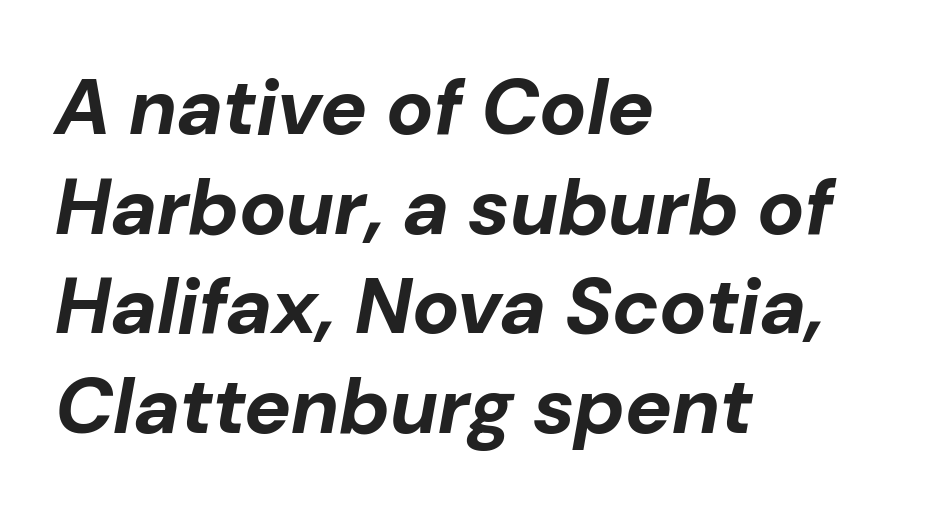
Q: Is the text bold? A: Yes.
Q: Is the text italic (slanted)? A: Yes, it leans right by about 10 degrees.
Q: Is the text underlined? A: No.
Q: How is the paragraph aligned? A: Left-aligned.
Q: Is the spacing between letters normal or unusually wide? A: Normal.
Q: Is the spacing between lines tight, normal or loose? A: Normal.
Q: Width (condensed, normal, or wide)? A: Normal.
Q: Stroke contrast? A: Low.
Q: x-height? A: Medium.
Q: Monospaced? A: No.
